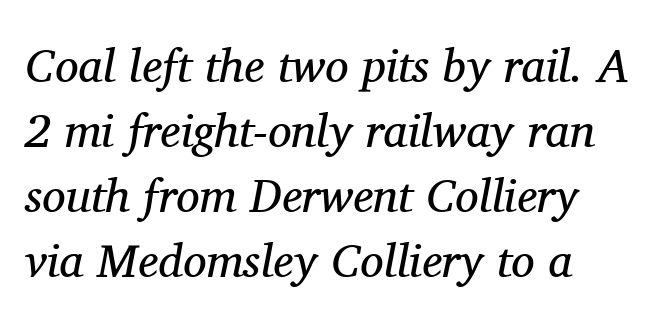
The image shows 47 px regular-weight serif type, italic (leaning right); set left-aligned, normal line spacing (1.38x), normal letter spacing, not underlined; medium stroke contrast and a medium x-height.
